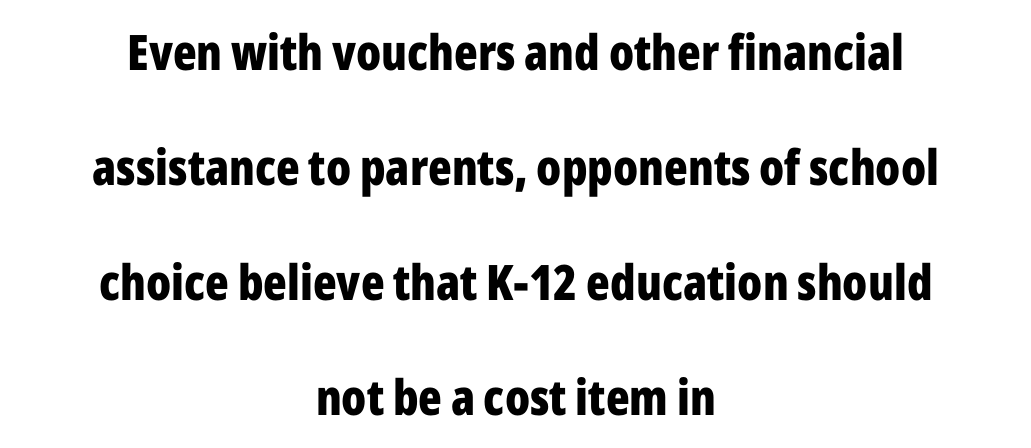
{"serif": "no", "italic": "no", "bold": "yes", "weight": "bold", "width": "condensed", "stroke_contrast": "low", "x_height": "medium", "monospaced": "no", "underline": "no", "align": "center", "line_spacing": "loose", "line_spacing_ratio": 2.35, "letter_spacing": "normal", "letter_spacing_em": 0.0, "glyph_px": 49}
